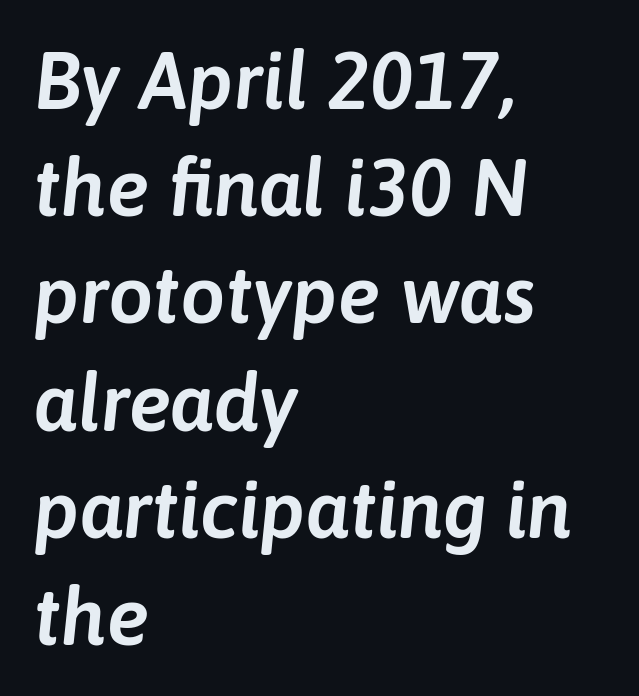
{"italic": "yes", "lean": "right", "slant_degrees": 6, "width": "normal", "stroke_contrast": "low", "x_height": "medium", "monospaced": "no", "underline": "no", "align": "left", "line_spacing": "normal", "line_spacing_ratio": 1.34, "letter_spacing": "normal", "letter_spacing_em": 0.0, "glyph_px": 80}
